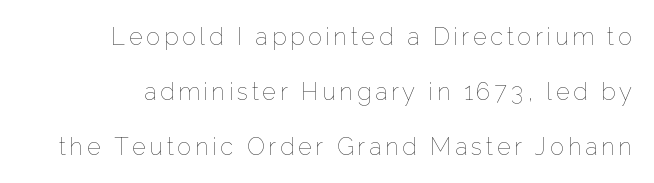
{"italic": "no", "bold": "no", "underline": "no", "line_spacing": "loose", "line_spacing_ratio": 2.29, "glyph_px": 24}
